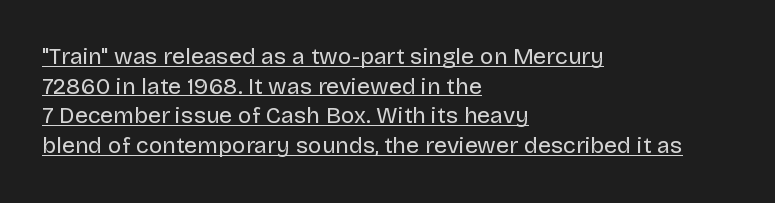
{"italic": "no", "bold": "no", "underline": "yes", "align": "left", "line_spacing": "normal", "line_spacing_ratio": 1.29, "letter_spacing": "normal", "letter_spacing_em": 0.0, "glyph_px": 23}
